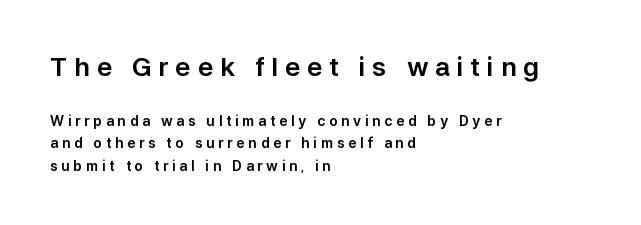
Q: Is the text italic (slanted)? A: No, it is upright.
Q: Is the text underlined? A: No.
Q: How is the paragraph aligned? A: Left-aligned.
Q: Is the spacing between letters normal or unusually wide? A: Unusually wide.
Q: Is the spacing between lines tight, normal or loose? A: Normal.
Q: Which block of text is set in a larger size, the first (top) or the second (bottom)? A: The first (top) one.
